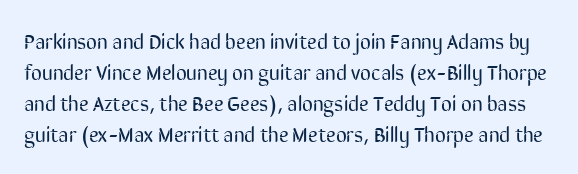
Q: Is the text bold? A: No.
Q: Is the text italic (slanted)? A: No, it is upright.
Q: Is the text underlined? A: No.
Q: Is the spacing between letters normal or unusually wide? A: Normal.
Q: Is the spacing between lines tight, normal or loose? A: Normal.
